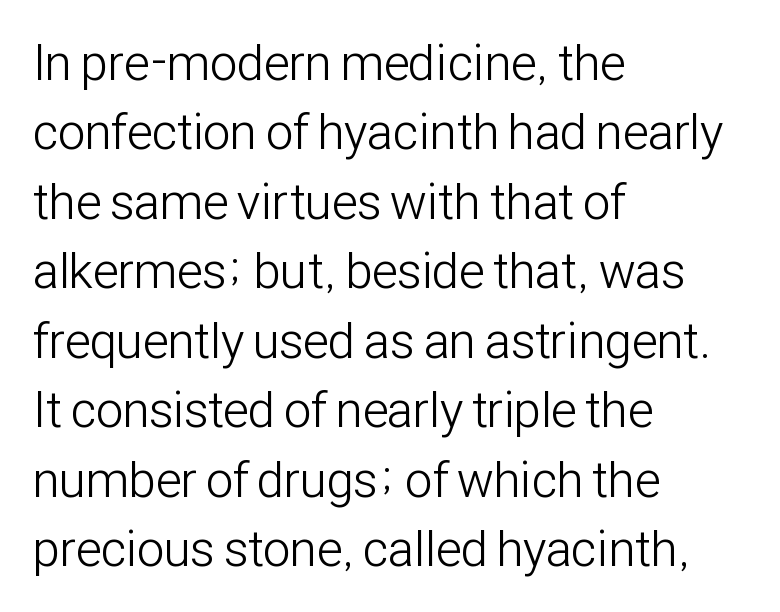
Leading: standard. Nothing unusual about the tracking: characters are spaced as the font intends. The letters advance in unequal steps, a hallmark of proportional type. The characters display no serif detailing; their extremities are plain. Short and long lines alike share a common starting point at left. Descenders hang freely into open space.
